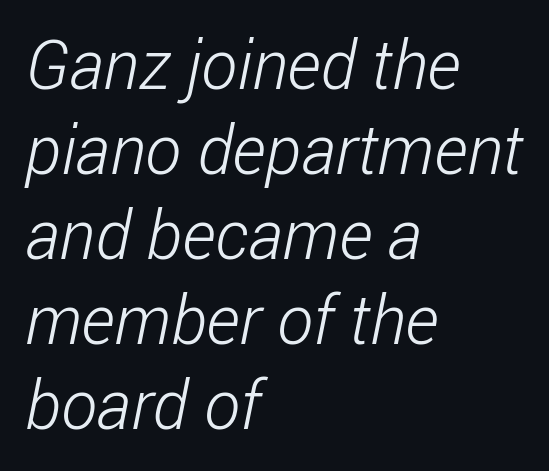
Varying glyph widths throughout — classic text-font behaviour. The space between consecutive lines is moderate. This sample uses plain, unmodified letter spacing. The passage shown is not underscored anywhere. Regarding serifs, this sample does without them. The rag falls on the right side of this text block.
